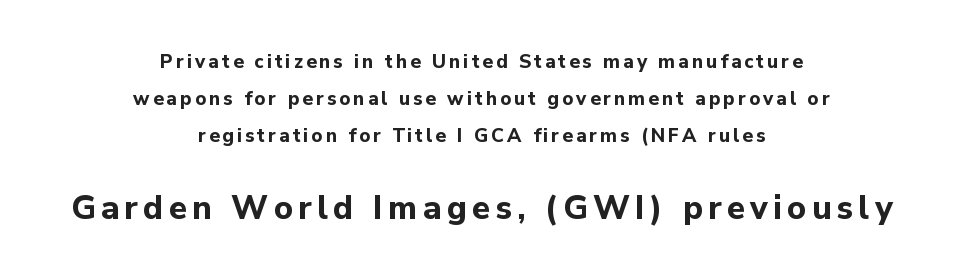
A clean baseline with only descenders dipping below it. Stroke terminals: plain, sans-serif. This sample has the flowing, uneven cadence of proportional lettering. These two chunks differ in scale, with the bottom chunk taking the larger measure. The passage shown is emphatically bold. Line spacing here is loose.
